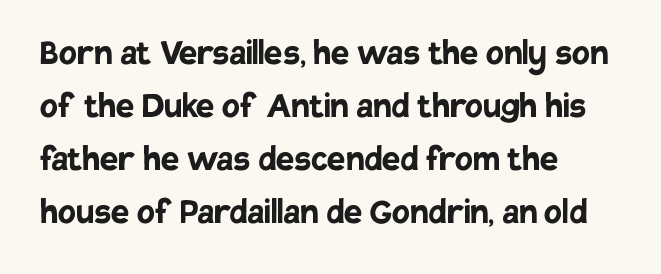
Q: Is the text bold? A: Yes.
Q: Is the text italic (slanted)? A: No, it is upright.
Q: Is the typeface a serif or a sans-serif typeface? A: Sans-serif.
Q: Is the text underlined? A: No.
Q: How is the paragraph aligned? A: Left-aligned.
Q: Is the spacing between letters normal or unusually wide? A: Normal.
Q: Is the spacing between lines tight, normal or loose? A: Normal.
Q: Width (condensed, normal, or wide)? A: Normal.
Q: Stroke contrast? A: Low.
Q: x-height? A: Large.
Q: Monospaced? A: No.
